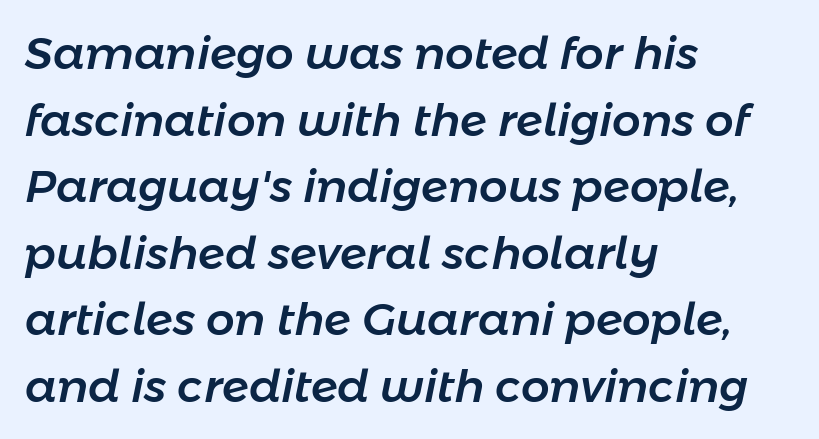
Q: Is the text italic (slanted)? A: Yes, it leans right by about 11 degrees.
Q: Is the text underlined? A: No.
Q: How is the paragraph aligned? A: Left-aligned.
Q: Is the spacing between letters normal or unusually wide? A: Normal.
Q: Is the spacing between lines tight, normal or loose? A: Normal.
Q: Width (condensed, normal, or wide)? A: Normal.
Q: Stroke contrast? A: Low.
Q: x-height? A: Medium.
Q: Monospaced? A: No.
